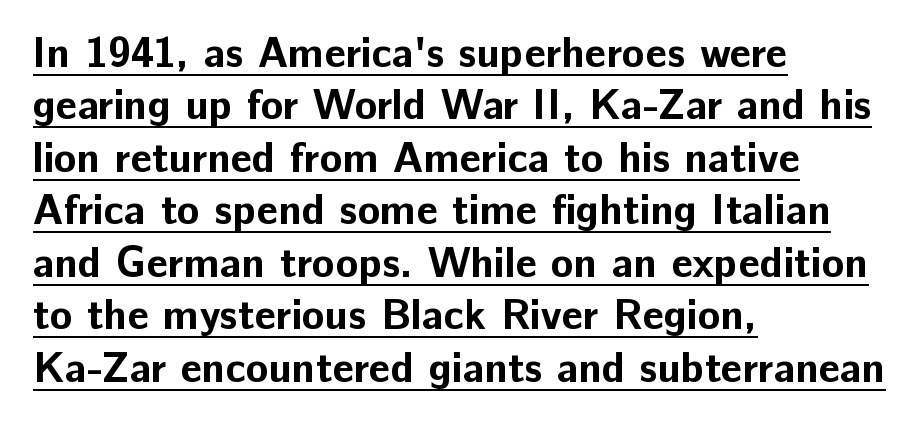
These lines were composed using upright roman letters. The specimen includes a rule beneath the text block's lines. Stroke terminals: plain, sans-serif. The setting favours the left margin, as ordinary paragraphs usually do.
